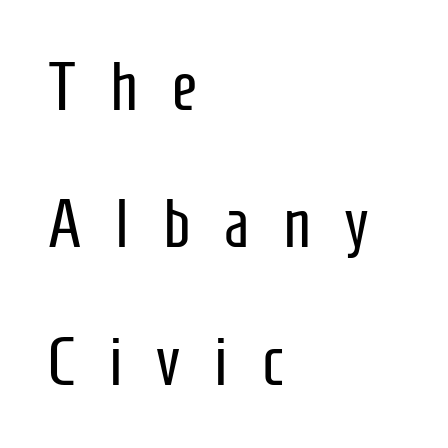
The face used here is a sans, in the tradition of grotesques and geometrics. Proportional: the letters do not fall into vertical columns. The glyphs are unaccompanied by any horizontal stroke below them. The paragraph has a hard left edge and a soft right edge. Stems and bowls with no extra thickness — not bold. Caption: expanded tracking, letters set apart.
